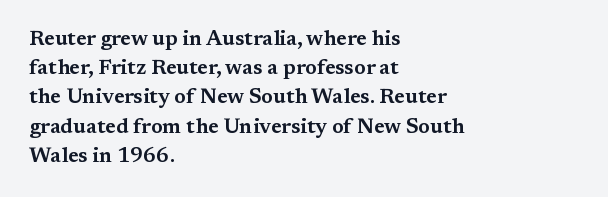
{"italic": "no", "underline": "no", "align": "left", "line_spacing": "normal", "line_spacing_ratio": 1.39, "letter_spacing": "normal", "letter_spacing_em": 0.0, "glyph_px": 21}
